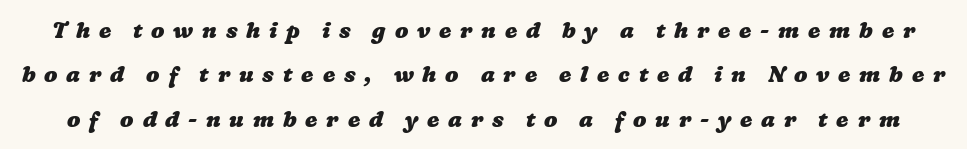
{"bold": "yes", "underline": "no", "line_spacing": "loose", "line_spacing_ratio": 2.02, "letter_spacing": "wide", "letter_spacing_em": 0.4, "glyph_px": 22}
